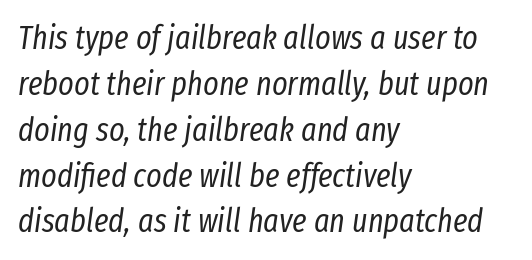
Q: Is the text bold? A: No.
Q: Is the text italic (slanted)? A: Yes, it leans right by about 8 degrees.
Q: Is the text underlined? A: No.
Q: How is the paragraph aligned? A: Left-aligned.
Q: Is the spacing between letters normal or unusually wide? A: Normal.
Q: Is the spacing between lines tight, normal or loose? A: Normal.
Q: Width (condensed, normal, or wide)? A: Condensed.
Q: Stroke contrast? A: Low.
Q: x-height? A: Medium.
Q: Monospaced? A: No.
